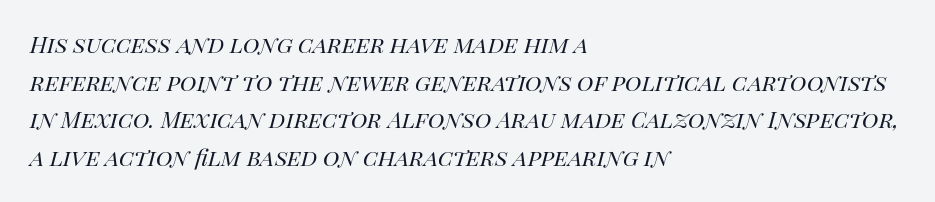
The image shows 28 px regular-weight type, italic (leaning right); set left-aligned, normal line spacing (1.34x), normal letter spacing, not underlined; high stroke contrast and a large x-height.
